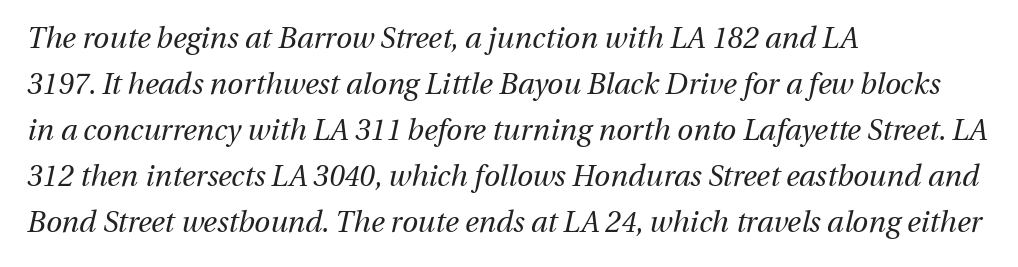
Q: Is the text bold? A: No.
Q: Is the text italic (slanted)? A: Yes, it leans right by about 13 degrees.
Q: Is the text underlined? A: No.
Q: How is the paragraph aligned? A: Left-aligned.
Q: Is the spacing between letters normal or unusually wide? A: Normal.
Q: Is the spacing between lines tight, normal or loose? A: Normal.
Q: Width (condensed, normal, or wide)? A: Normal.
Q: Stroke contrast? A: Medium.
Q: x-height? A: Medium.
Q: Monospaced? A: No.
